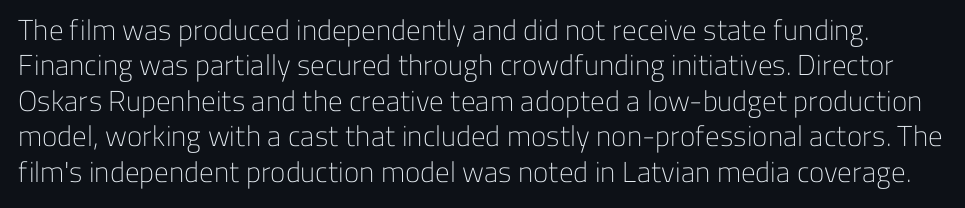
Observe the ordinary spacing: letters are neighbours, not strangers. Bare-footed words on every line. Each letter keeps its own natural width here, so spacing adapts to shape. Each letter's strokes conclude bluntly, with no projecting serifs. Rendered with straight, roman letterforms.
